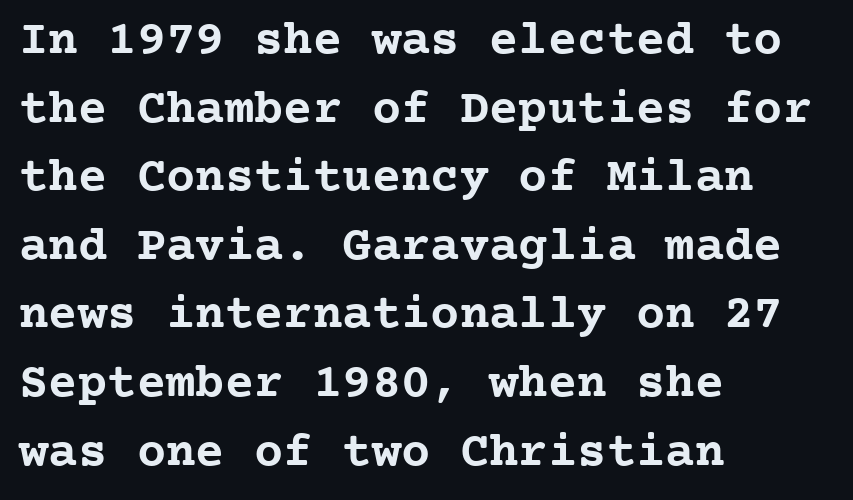
The image shows 49 px semibold serif type, upright, monospaced; set left-aligned, normal line spacing (1.4x), normal letter spacing, not underlined; low stroke contrast and a medium x-height.
